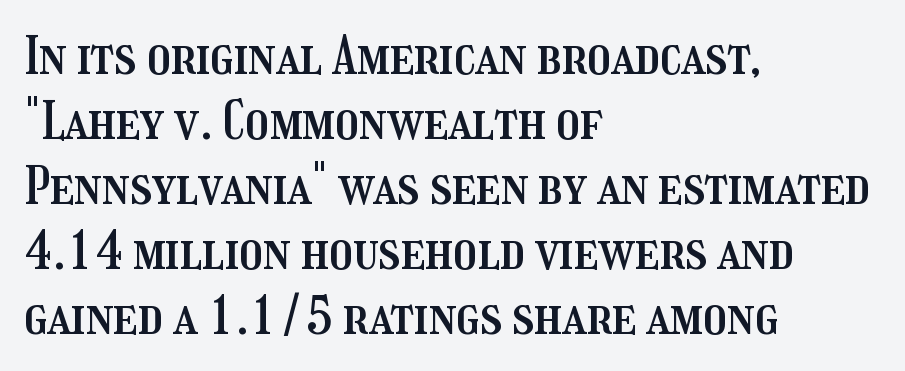
The image shows 52 px condensed type, upright; set left-aligned, normal line spacing (1.25x), normal letter spacing, not underlined; medium stroke contrast and a medium x-height.
